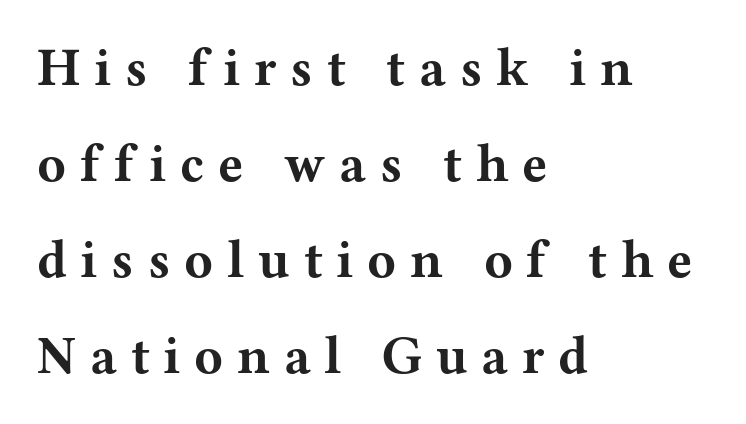
{"serif": "yes", "italic": "no", "bold": "yes", "weight": "bold", "width": "wide", "stroke_contrast": "medium", "x_height": "medium", "monospaced": "no", "underline": "no", "align": "left", "line_spacing_ratio": 1.81, "letter_spacing": "wide", "letter_spacing_em": 0.26, "glyph_px": 53}
